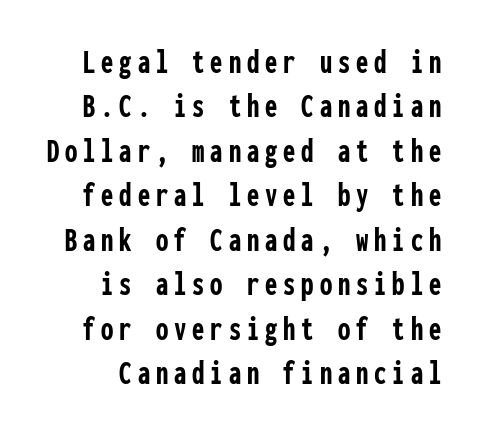
{"serif": "no", "italic": "no", "bold": "yes", "weight": "semibold", "width": "condensed", "stroke_contrast": "low", "x_height": "medium", "monospaced": "yes", "underline": "no", "line_spacing": "normal", "line_spacing_ratio": 1.27, "glyph_px": 35}
